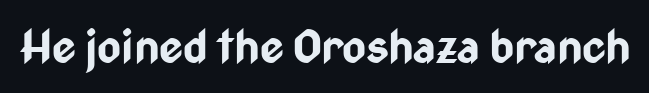
A bare baseline throughout the passage. This sample has the flowing, uneven cadence of proportional lettering. Designer's note — italics off, roman on. The tracking reads as untouched default to a designer's eye.
